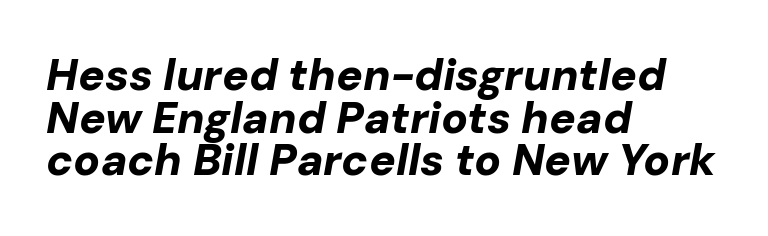
Quick note: italic. If you drew a ruler down the left edge, every line would touch it. The type is set solid horizontally, with unmodified tracking. Typographic density is high because the face is bold.
